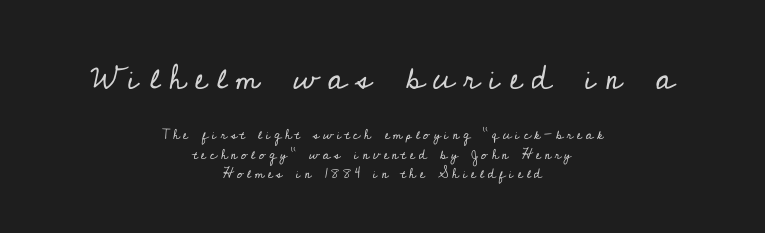
The image shows 35 px regular-weight serif type; set centered, normal line spacing (1.38x), unusually wide letter spacing (+0.26 em), not underlined; the first (top) block is 2.5x larger; low stroke contrast and a small x-height.
